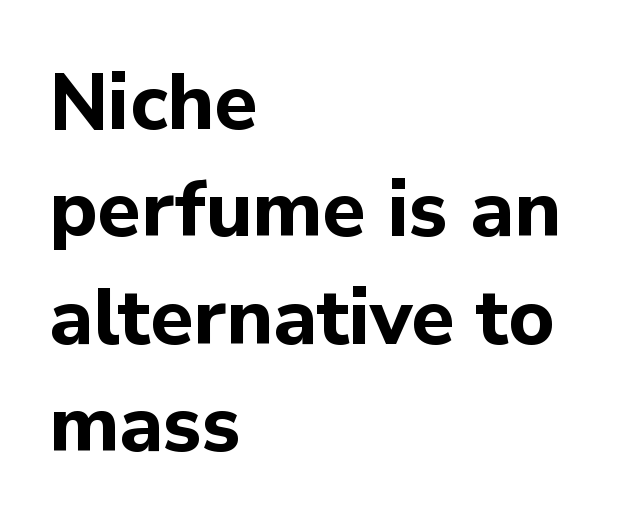
{"serif": "no", "italic": "no", "bold": "yes", "weight": "bold", "width": "normal", "stroke_contrast": "low", "x_height": "medium", "monospaced": "no", "underline": "no", "align": "left", "line_spacing": "normal", "line_spacing_ratio": 1.36, "letter_spacing": "normal", "letter_spacing_em": 0.0, "glyph_px": 79}
